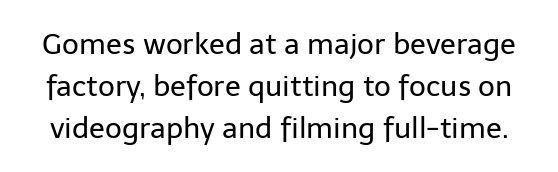
{"serif": "no", "italic": "no", "bold": "no", "weight": "regular", "width": "normal", "stroke_contrast": "low", "x_height": "medium", "monospaced": "no", "underline": "no", "line_spacing": "normal", "line_spacing_ratio": 1.44, "letter_spacing": "normal", "letter_spacing_em": 0.0, "glyph_px": 29}
